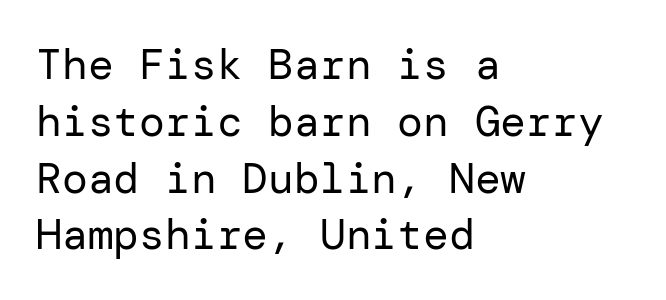
The rendering shows plain stroke endings on the letterforms — a sans-serif design. Each new line begins a customary step beneath the previous one. Is the letter spacing exaggerated? No — it looks like the ordinary default. The rag falls on the right side of this text block. Heft: none added — not bold.
